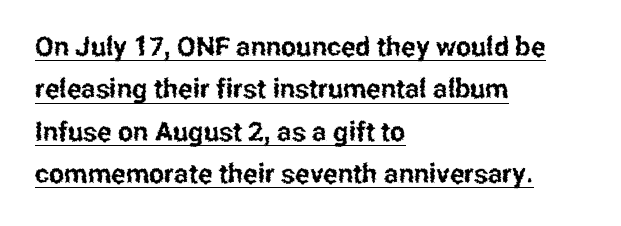
Q: Is the text italic (slanted)? A: No, it is upright.
Q: Is the text underlined? A: Yes.
Q: How is the paragraph aligned? A: Left-aligned.
Q: Is the spacing between letters normal or unusually wide? A: Normal.
Q: Is the spacing between lines tight, normal or loose? A: Normal.
